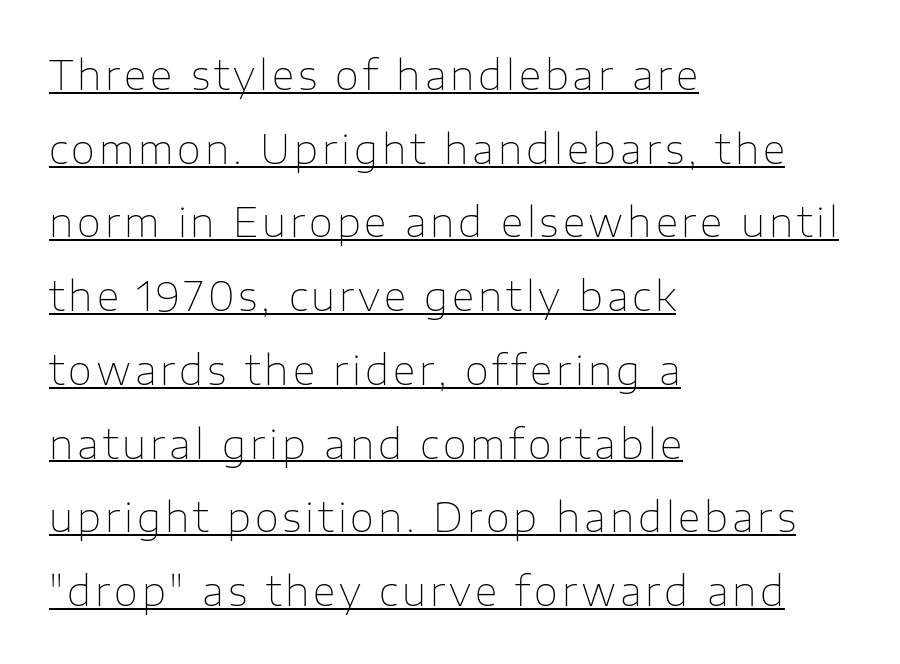
Character widths vary here, with narrow letters taking less room than wide ones. Each letter's strokes conclude bluntly, with no projecting serifs. The rendered words wear a rule along their underside. The letters look calm and open, with moderate or lighter stems. This is roman type, the default non-slanted kind. Left-aligned paragraph, ragged on the right.
